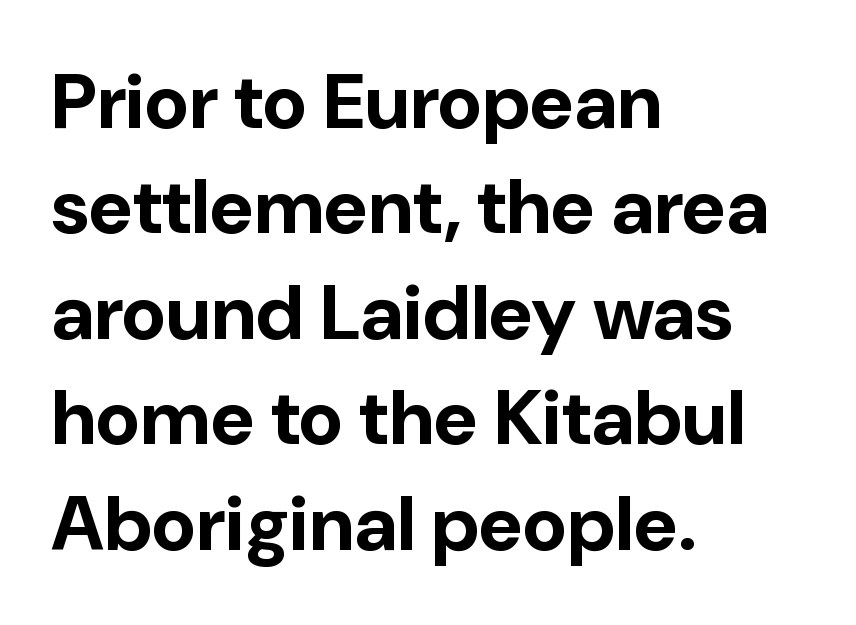
The image shows 77 px bold sans-serif type, upright; set left-aligned, normal line spacing (1.37x), normal letter spacing, not underlined; low stroke contrast and a medium x-height.
